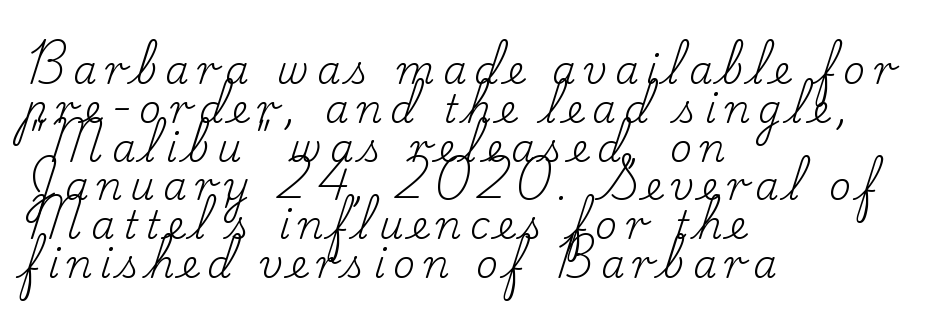
The image shows 38 px regular-weight serif type; set left-aligned, tight line spacing (1.02x), unusually wide letter spacing (+0.21 em), not underlined; low stroke contrast and a small x-height.
